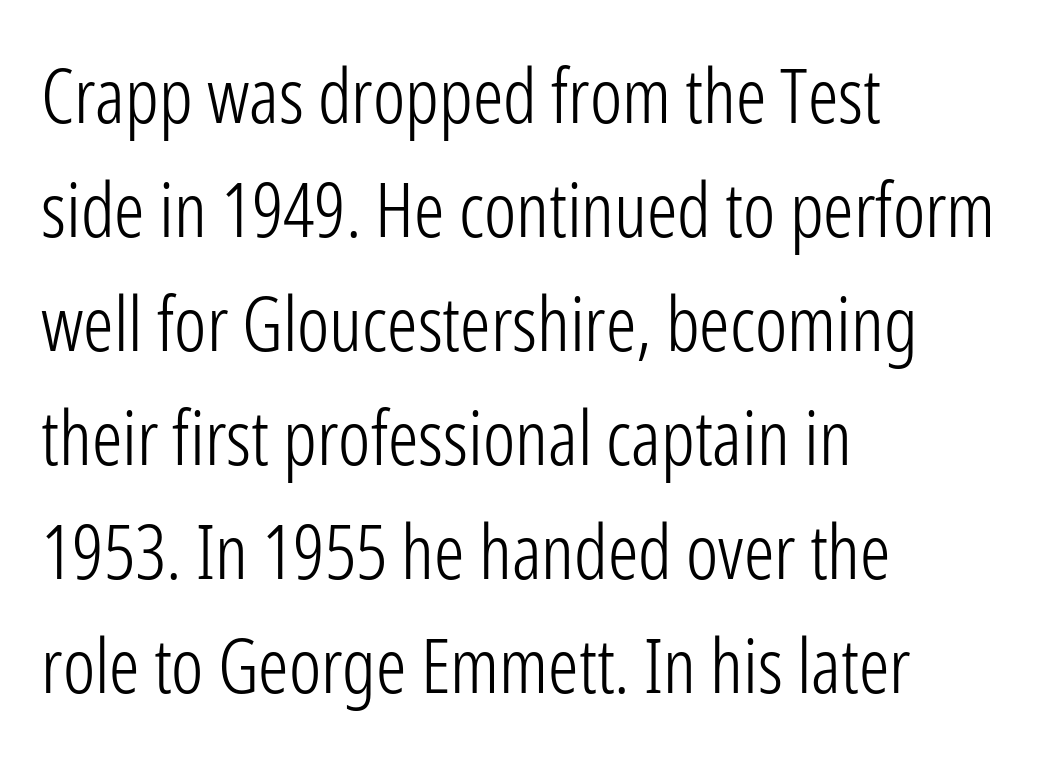
Q: Is the text bold? A: No.
Q: Is the text italic (slanted)? A: No, it is upright.
Q: Is the typeface a serif or a sans-serif typeface? A: Sans-serif.
Q: Is the text underlined? A: No.
Q: How is the paragraph aligned? A: Left-aligned.
Q: Is the spacing between letters normal or unusually wide? A: Normal.
Q: Is the spacing between lines tight, normal or loose? A: Normal.
Q: Width (condensed, normal, or wide)? A: Condensed.
Q: Stroke contrast? A: Low.
Q: x-height? A: Medium.
Q: Monospaced? A: No.
